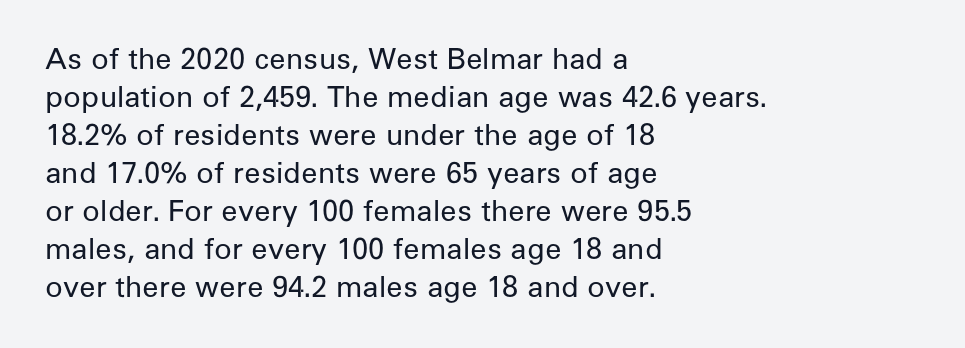
The image shows 29 px regular-weight sans-serif type, upright; set left-aligned, normal line spacing (1.31x), normal letter spacing, not underlined; low stroke contrast and a medium x-height.
